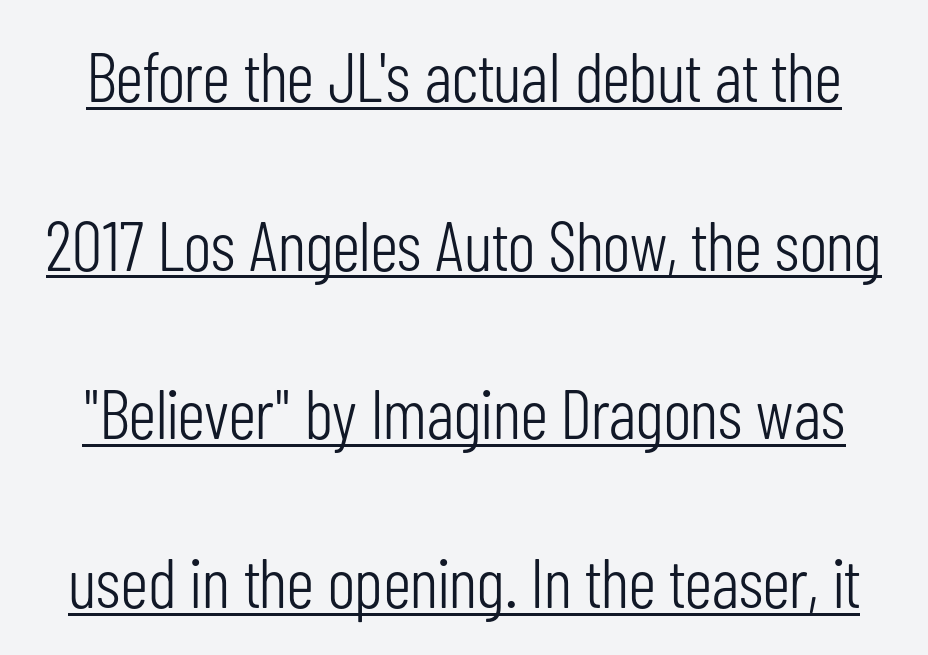
Q: Is the text bold? A: No.
Q: Is the text italic (slanted)? A: No, it is upright.
Q: Is the typeface a serif or a sans-serif typeface? A: Sans-serif.
Q: Is the text underlined? A: Yes.
Q: Is the spacing between letters normal or unusually wide? A: Normal.
Q: Is the spacing between lines tight, normal or loose? A: Loose.
Q: Width (condensed, normal, or wide)? A: Condensed.
Q: Stroke contrast? A: Low.
Q: x-height? A: Medium.
Q: Monospaced? A: No.
